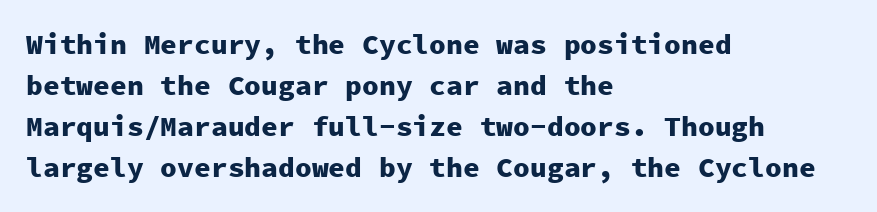
{"serif": "no", "italic": "no", "bold": "yes", "weight": "heavy", "width": "normal", "stroke_contrast": "low", "x_height": "medium", "monospaced": "yes", "underline": "no", "align": "left", "line_spacing": "normal", "line_spacing_ratio": 1.47, "letter_spacing": "normal", "letter_spacing_em": 0.0, "glyph_px": 28}
